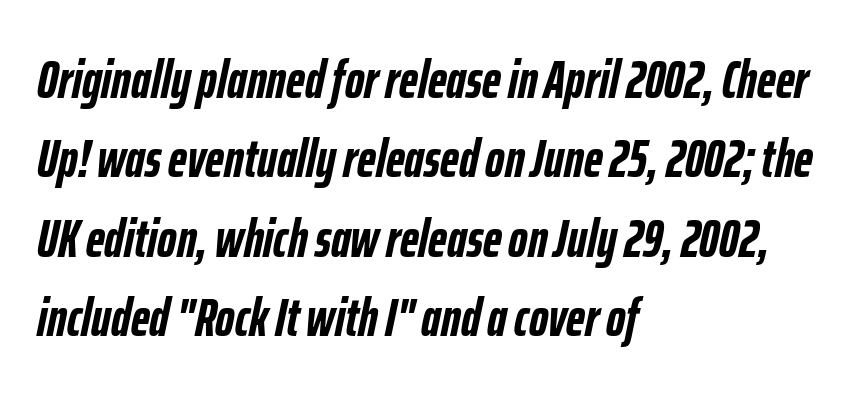
The image shows 53 px semibold, condensed type, italic (leaning right); set left-aligned, normal line spacing (1.5x), normal letter spacing, not underlined; low stroke contrast and a medium x-height.
